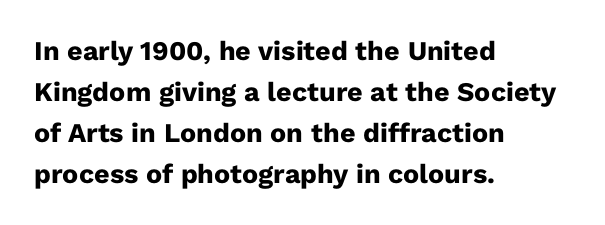
The image shows 27 px bold type, upright; set left-aligned, normal line spacing (1.52x), normal letter spacing, not underlined.
